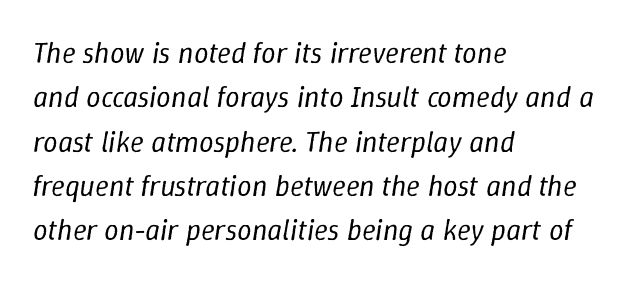
{"italic": "yes", "lean": "right", "slant_degrees": 9, "bold": "no", "weight": "regular", "width": "normal", "stroke_contrast": "low", "x_height": "medium", "monospaced": "no", "underline": "no", "align": "left", "line_spacing": "normal", "line_spacing_ratio": 1.53, "letter_spacing": "normal", "letter_spacing_em": 0.0, "glyph_px": 29}
